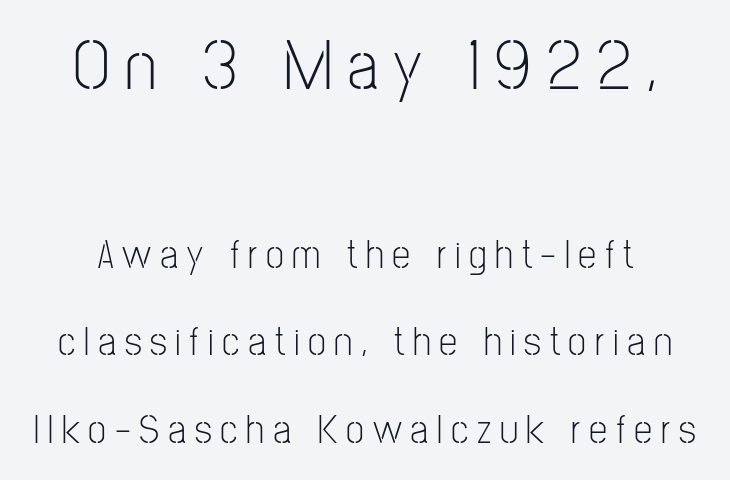
{"serif": "no", "italic": "no", "bold": "no", "weight": "light", "width": "condensed", "stroke_contrast": "low", "x_height": "medium", "monospaced": "no", "underline": "no", "align": "center", "line_spacing": "loose", "line_spacing_ratio": 2.14, "letter_spacing": "wide", "letter_spacing_em": 0.21, "larger_block": "first", "size_ratio": 1.73, "glyph_px": 71}
